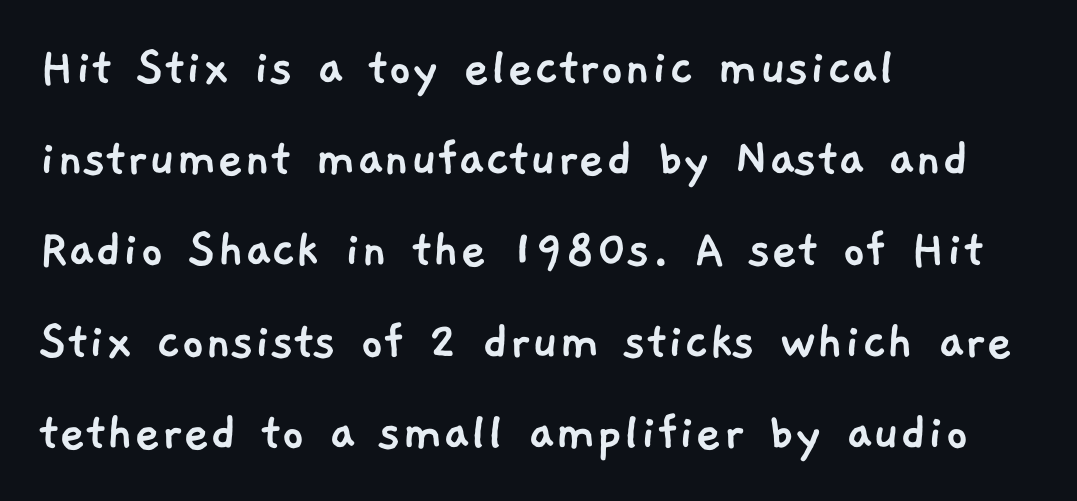
The image shows 57 px sans-serif type; set left-aligned, normal line spacing (1.6x), normal letter spacing, not underlined; low stroke contrast and a medium x-height.
